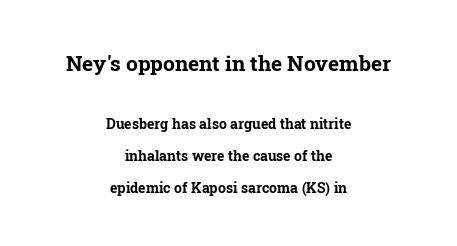
The earlier block is typeset at a bigger size than the later block. Widely set lines give the paragraph a tall, airy silhouette. Notice how the stems are strictly vertical — no italics here. Bold? Absolutely — the strokes are thick and heavy. Descenders hang freely into open space. You could call the tracking neutral — neither tight nor loose.
